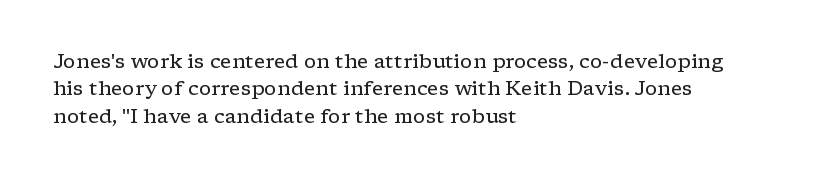
{"italic": "no", "bold": "no", "underline": "no", "align": "left", "line_spacing": "normal", "line_spacing_ratio": 1.37, "letter_spacing": "normal", "letter_spacing_em": 0.0, "glyph_px": 20}
